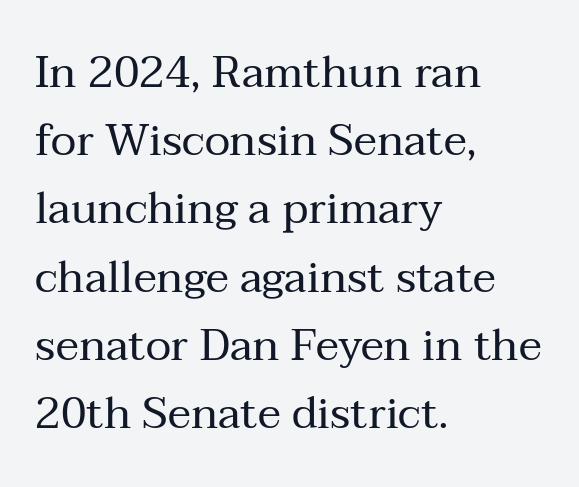
Q: Is the text bold? A: No.
Q: Is the text italic (slanted)? A: No, it is upright.
Q: Is the typeface a serif or a sans-serif typeface? A: Serif.
Q: Is the text underlined? A: No.
Q: How is the paragraph aligned? A: Left-aligned.
Q: Is the spacing between letters normal or unusually wide? A: Normal.
Q: Is the spacing between lines tight, normal or loose? A: Normal.
Q: Width (condensed, normal, or wide)? A: Normal.
Q: Stroke contrast? A: Medium.
Q: x-height? A: Medium.
Q: Monospaced? A: No.
